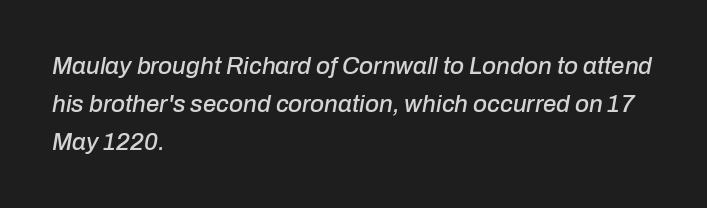
The image shows 24 px text type, italic (leaning right); set left-aligned, normal line spacing (1.58x), normal letter spacing, not underlined.
